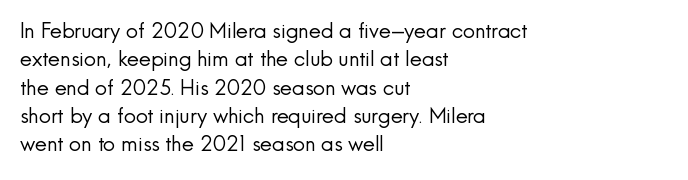
Evenly set lines give the paragraph a standard silhouette. Students, note that the glyphs here touch the page at normal intervals. In terms of posture, this sample is upright. Typeset ragged right — the left edge is the straight one.
